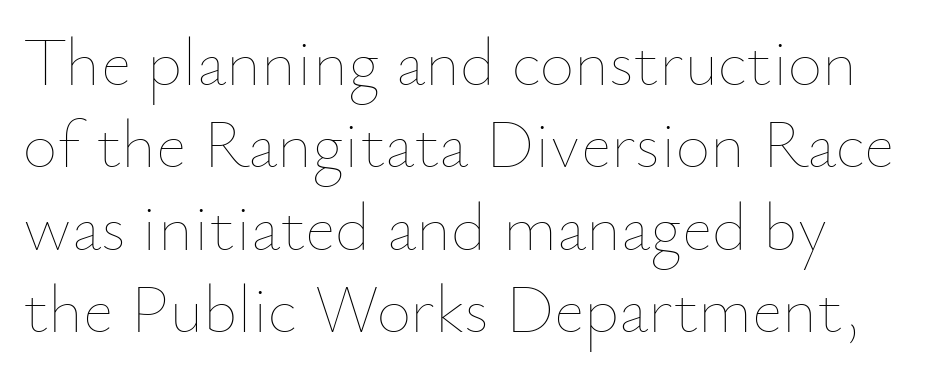
{"italic": "no", "bold": "no", "weight": "thin", "width": "normal", "stroke_contrast": "low", "x_height": "small", "monospaced": "no", "underline": "no", "align": "left", "line_spacing_ratio": 1.23, "letter_spacing": "normal", "letter_spacing_em": 0.0, "glyph_px": 67}
